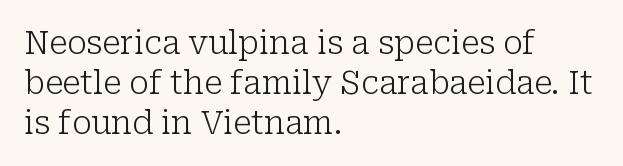
{"serif": "yes", "italic": "no", "bold": "no", "weight": "light", "width": "normal", "stroke_contrast": "low", "x_height": "medium", "monospaced": "no", "underline": "no", "align": "left", "line_spacing": "normal", "line_spacing_ratio": 1.25, "letter_spacing": "normal", "letter_spacing_em": 0.0, "glyph_px": 32}
